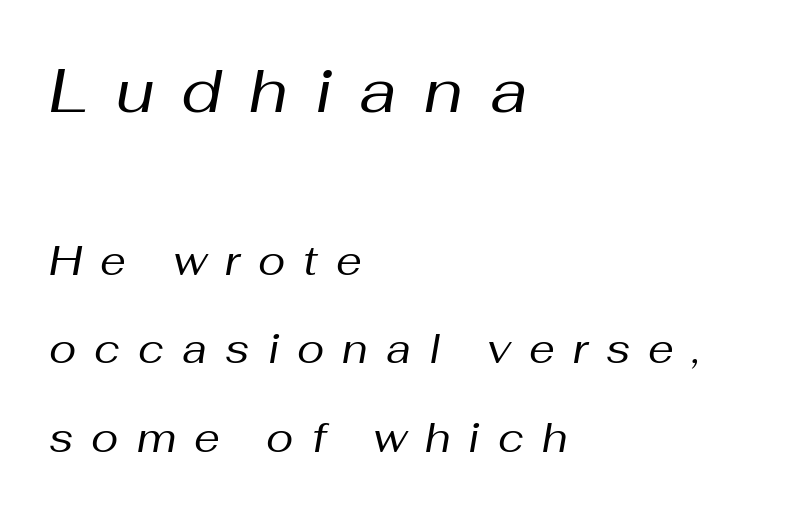
{"italic": "yes", "lean": "right", "slant_degrees": 10, "bold": "no", "weight": "regular", "width": "normal", "stroke_contrast": "medium", "x_height": "medium", "monospaced": "no", "underline": "no", "align": "left", "line_spacing": "loose", "line_spacing_ratio": 2.16, "letter_spacing": "wide", "letter_spacing_em": 0.44, "larger_block": "first", "size_ratio": 1.51, "glyph_px": 62}
